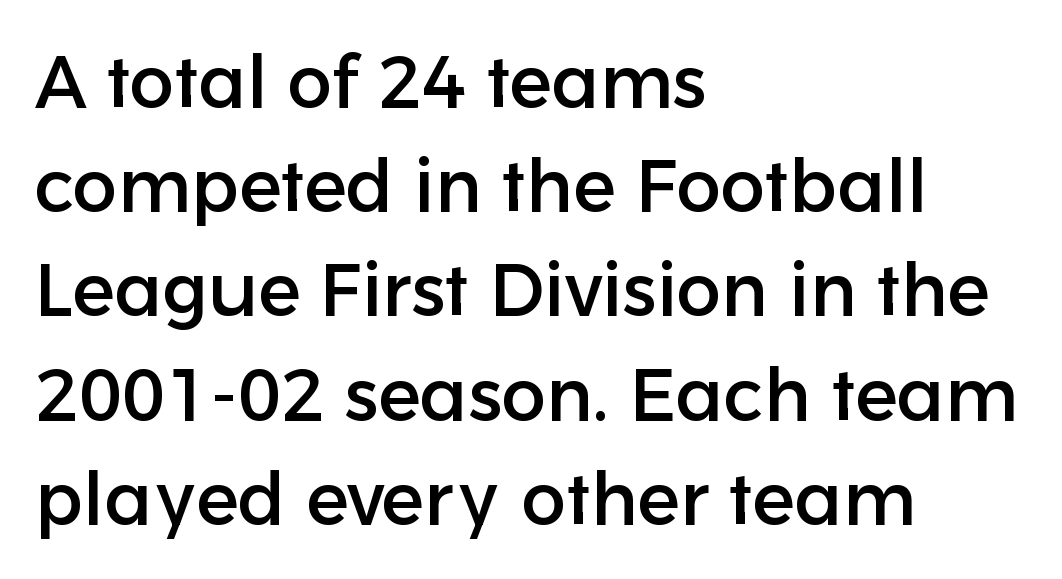
The image shows 75 px sans-serif type, upright; set left-aligned, normal line spacing (1.39x), normal letter spacing, not underlined; low stroke contrast and a medium x-height.
